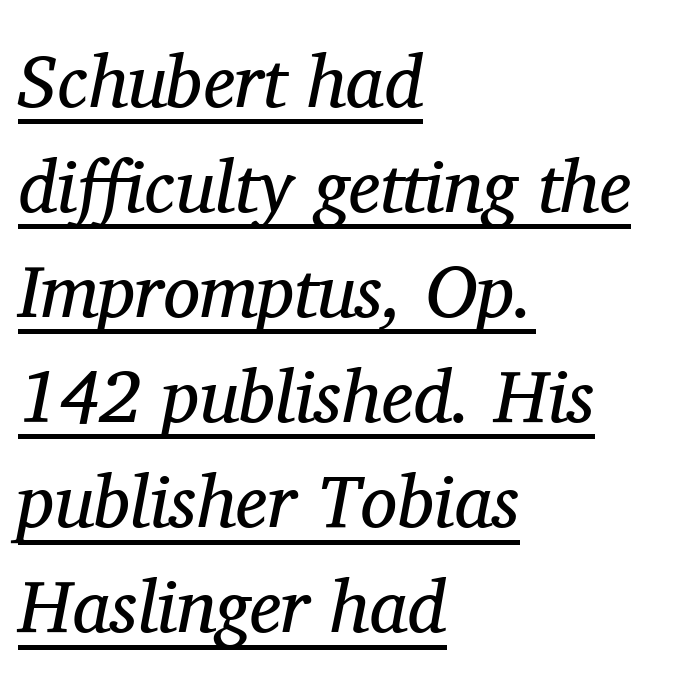
The image shows 74 px regular-weight serif type, italic (leaning right); set left-aligned, normal line spacing (1.42x), normal letter spacing, underlined; medium stroke contrast and a medium x-height.
